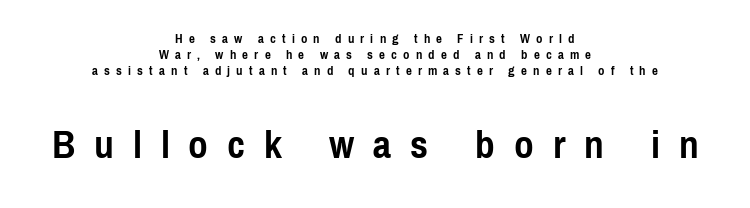
Q: Is the text bold? A: Yes.
Q: Is the text italic (slanted)? A: No, it is upright.
Q: Is the typeface a serif or a sans-serif typeface? A: Sans-serif.
Q: Is the text underlined? A: No.
Q: How is the paragraph aligned? A: Centered.
Q: Is the spacing between letters normal or unusually wide? A: Unusually wide.
Q: Is the spacing between lines tight, normal or loose? A: Tight.
Q: Which block of text is set in a larger size, the first (top) or the second (bottom)? A: The second (bottom) one.
Q: Width (condensed, normal, or wide)? A: Condensed.
Q: Stroke contrast? A: Low.
Q: x-height? A: Medium.
Q: Monospaced? A: No.
